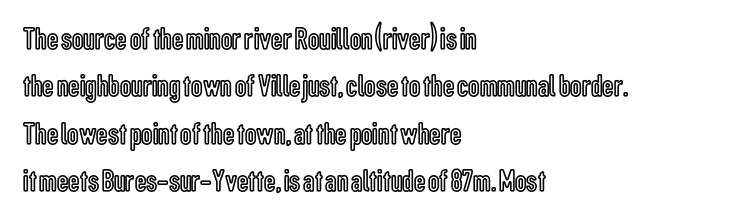
Only glyphs here, with clear space below each row. Unlike italic type, these characters show no tilt at all. Tracking value appears to be zero — textbook default spacing. A normal amount of white space separates one row of letters from the next.
